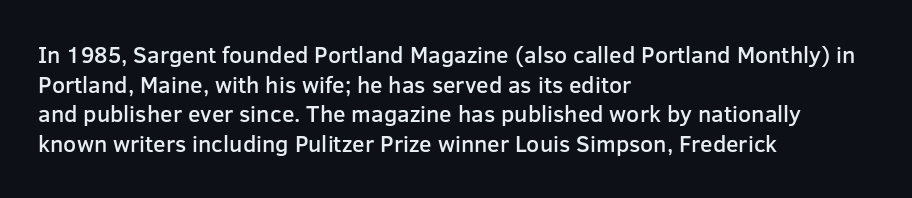
The image shows 23 px text type, upright; set left-aligned, normal line spacing (1.29x), normal letter spacing, not underlined.
